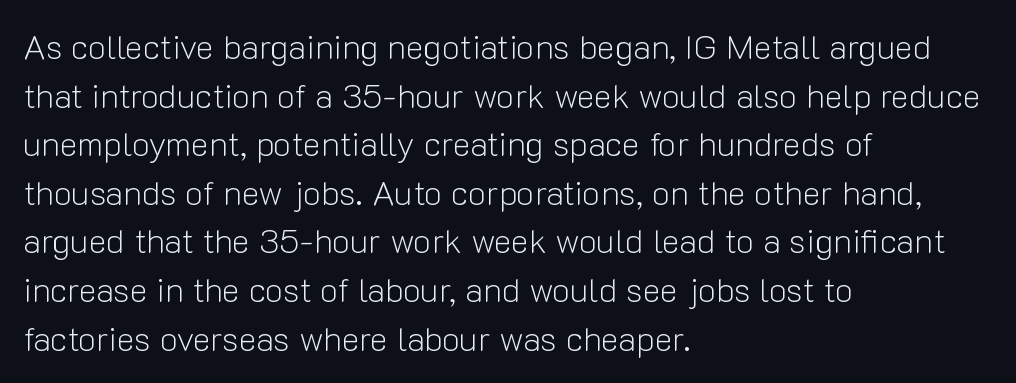
The image shows 34 px light sans-serif type, upright; set left-aligned, normal line spacing (1.43x), normal letter spacing, not underlined; low stroke contrast and a medium x-height.
